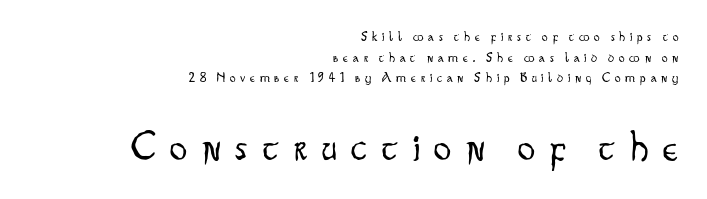
{"serif": "no", "italic": "no", "bold": "no", "weight": "light", "width": "condensed", "stroke_contrast": "low", "x_height": "small", "monospaced": "no", "underline": "no", "align": "right", "line_spacing": "normal", "line_spacing_ratio": 1.47, "letter_spacing": "wide", "letter_spacing_em": 0.35, "larger_block": "second", "size_ratio": 3.07, "glyph_px": 43}
